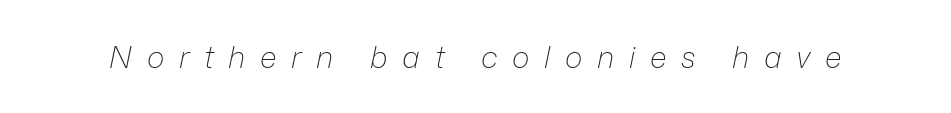
{"italic": "yes", "lean": "right", "slant_degrees": 12, "bold": "no", "weight": "light", "width": "normal", "stroke_contrast": "low", "x_height": "medium", "monospaced": "no", "underline": "no", "letter_spacing": "wide", "letter_spacing_em": 0.49, "glyph_px": 30}
